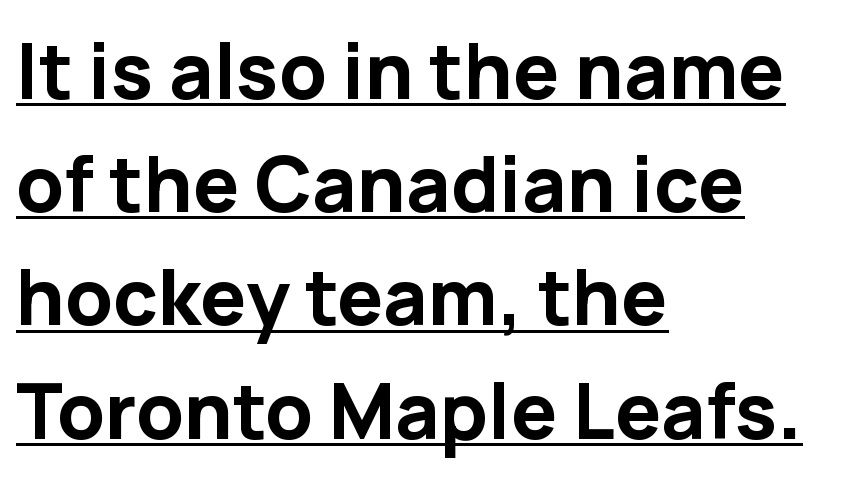
{"serif": "no", "italic": "no", "bold": "yes", "weight": "bold", "width": "normal", "stroke_contrast": "low", "x_height": "medium", "monospaced": "no", "underline": "yes", "align": "left", "line_spacing": "normal", "line_spacing_ratio": 1.47, "letter_spacing": "normal", "letter_spacing_em": 0.0, "glyph_px": 77}
